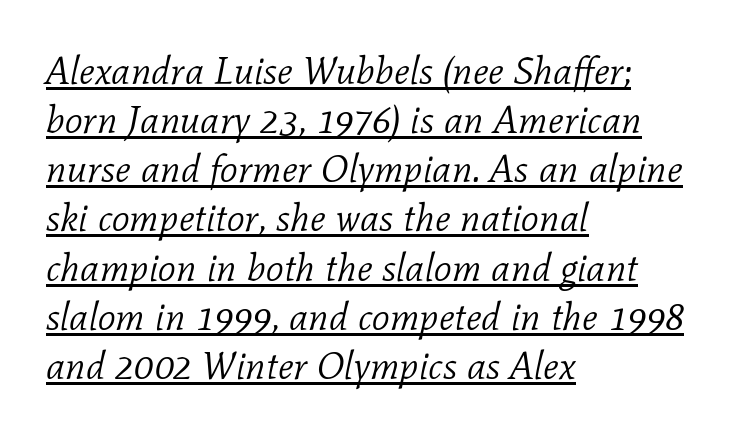
Q: Is the text bold? A: No.
Q: Is the text italic (slanted)? A: Yes, it leans right by about 11 degrees.
Q: Is the typeface a serif or a sans-serif typeface? A: Serif.
Q: Is the text underlined? A: Yes.
Q: How is the paragraph aligned? A: Left-aligned.
Q: Is the spacing between letters normal or unusually wide? A: Normal.
Q: Is the spacing between lines tight, normal or loose? A: Normal.
Q: Width (condensed, normal, or wide)? A: Normal.
Q: Stroke contrast? A: Low.
Q: x-height? A: Medium.
Q: Monospaced? A: No.
